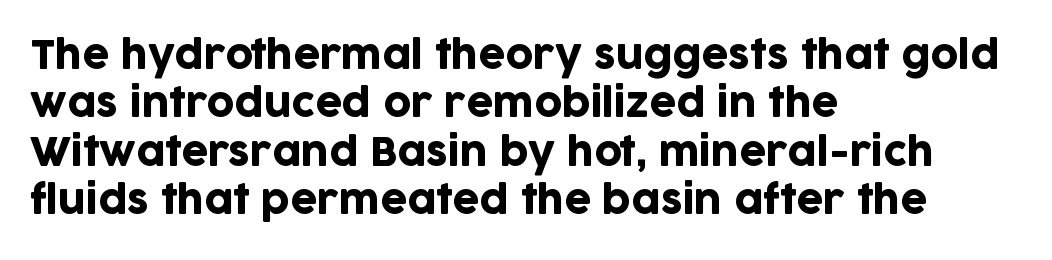
This sample has the flowing, uneven cadence of proportional lettering. The rendering shows plain stroke endings on the letterforms — a sans-serif design. The horizontal fit of the characters is conventional and even. The paragraph has a hard left edge and a soft right edge. Only glyphs here, with clear space below each row.
